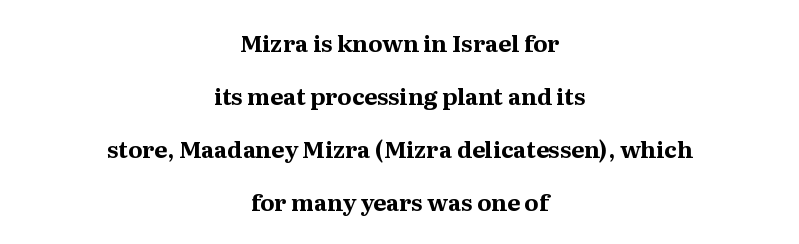
Q: Is the text bold? A: Yes.
Q: Is the text italic (slanted)? A: No, it is upright.
Q: Is the text underlined? A: No.
Q: How is the paragraph aligned? A: Centered.
Q: Is the spacing between letters normal or unusually wide? A: Normal.
Q: Is the spacing between lines tight, normal or loose? A: Loose.
